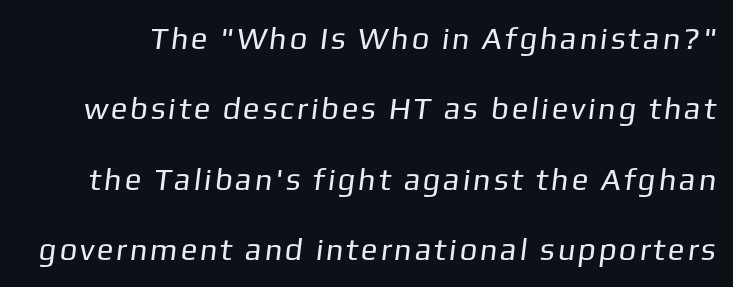
Q: Is the text bold? A: No.
Q: Is the typeface a serif or a sans-serif typeface? A: Sans-serif.
Q: Is the text underlined? A: No.
Q: Is the spacing between lines tight, normal or loose? A: Loose.
Q: Width (condensed, normal, or wide)? A: Normal.
Q: Stroke contrast? A: Low.
Q: x-height? A: Medium.
Q: Monospaced? A: No.
